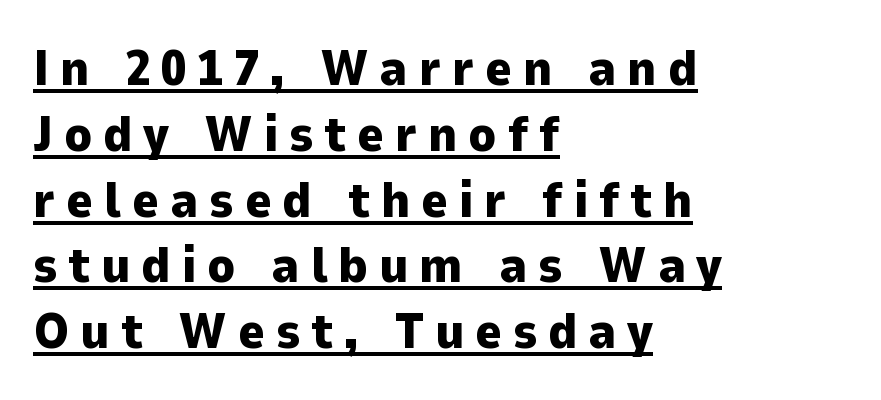
{"serif": "no", "italic": "no", "bold": "yes", "weight": "heavy", "width": "normal", "stroke_contrast": "low", "x_height": "medium", "monospaced": "no", "underline": "yes", "align": "left", "line_spacing": "normal", "line_spacing_ratio": 1.29, "letter_spacing": "wide", "letter_spacing_em": 0.21, "glyph_px": 51}
